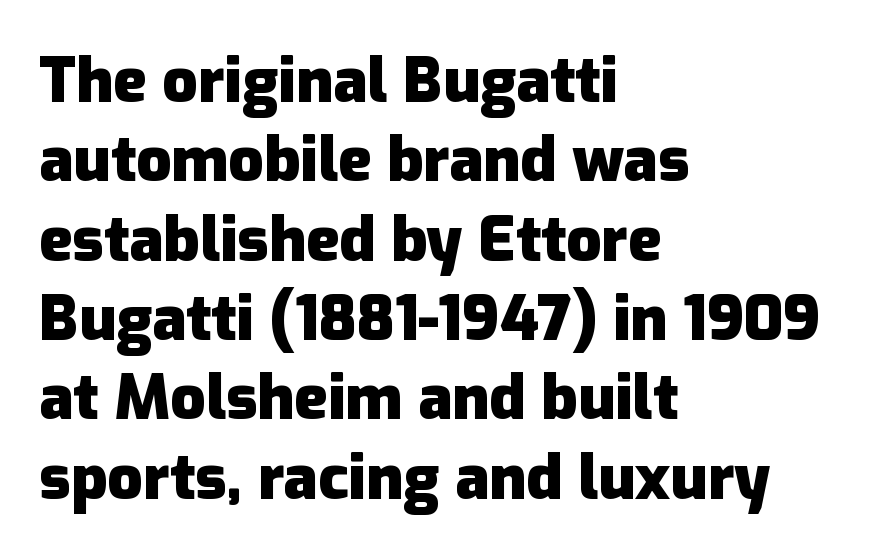
{"serif": "no", "italic": "no", "bold": "yes", "weight": "heavy", "width": "normal", "stroke_contrast": "low", "x_height": "medium", "monospaced": "no", "underline": "no", "align": "left", "line_spacing": "normal", "line_spacing_ratio": 1.28, "letter_spacing": "normal", "letter_spacing_em": 0.0, "glyph_px": 62}
